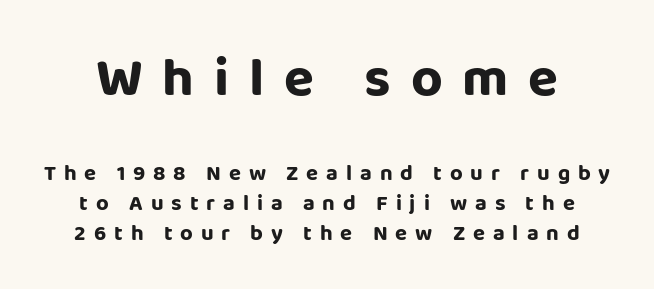
{"serif": "no", "italic": "no", "bold": "yes", "weight": "bold", "width": "normal", "stroke_contrast": "low", "x_height": "large", "monospaced": "no", "underline": "no", "line_spacing": "normal", "line_spacing_ratio": 1.36, "letter_spacing": "wide", "letter_spacing_em": 0.36, "larger_block": "first", "size_ratio": 2.5, "glyph_px": 55}
